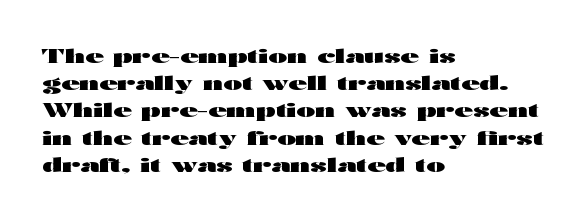
Q: Is the text bold? A: Yes.
Q: Is the text italic (slanted)? A: No, it is upright.
Q: Is the text underlined? A: No.
Q: How is the paragraph aligned? A: Left-aligned.
Q: Is the spacing between letters normal or unusually wide? A: Normal.
Q: Is the spacing between lines tight, normal or loose? A: Normal.
